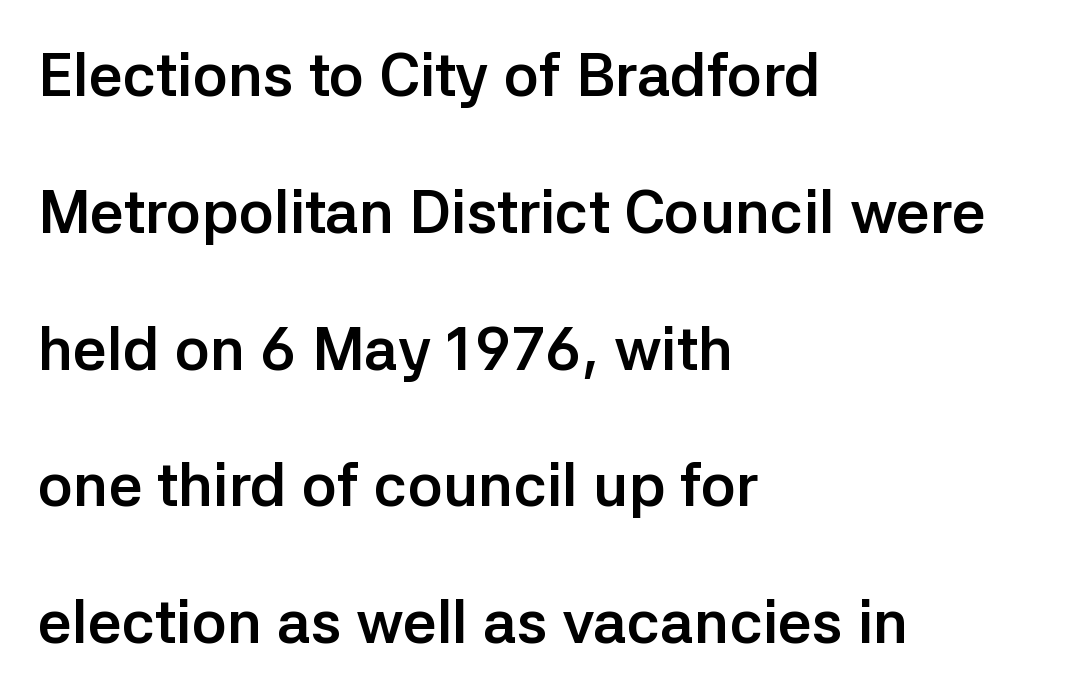
The image shows 60 px semibold sans-serif type, upright; set left-aligned, loose line spacing (2.28x), normal letter spacing, not underlined; low stroke contrast and a medium x-height.
